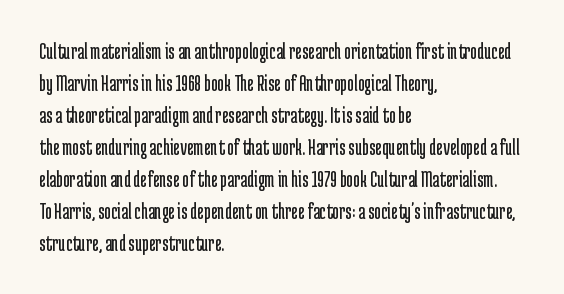
Q: Is the text bold? A: No.
Q: Is the text italic (slanted)? A: No, it is upright.
Q: Is the text underlined? A: No.
Q: How is the paragraph aligned? A: Left-aligned.
Q: Is the spacing between letters normal or unusually wide? A: Normal.
Q: Is the spacing between lines tight, normal or loose? A: Normal.
